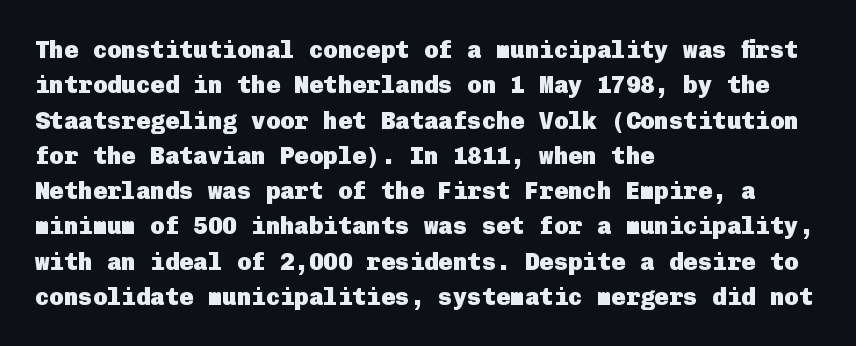
The image shows 24 px bold type, upright; set left-aligned, normal line spacing (1.47x), normal letter spacing, not underlined.
